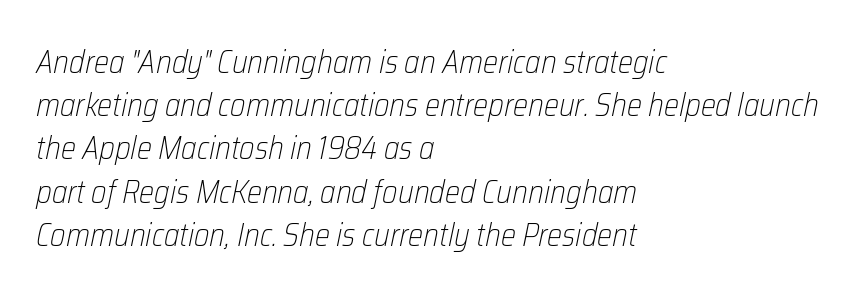
The image shows 32 px light, condensed type, italic (leaning right); set left-aligned, normal line spacing (1.35x), normal letter spacing, not underlined; low stroke contrast and a medium x-height.
